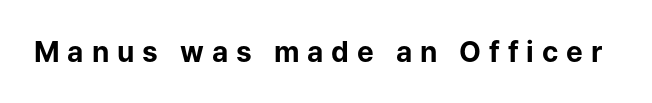
{"serif": "no", "italic": "no", "bold": "yes", "weight": "bold", "width": "normal", "stroke_contrast": "low", "x_height": "medium", "monospaced": "no", "underline": "no", "letter_spacing": "wide", "letter_spacing_em": 0.28, "glyph_px": 28}
